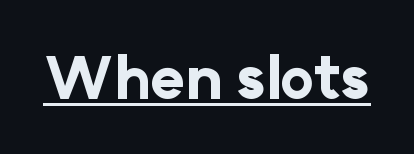
Has an underline been added? It has. The lettering stays uniformly vertical, giving the passage a roman look. Is this a fixed-width face? No — the glyphs have proportional, varying widths. Letter spacing: default. Letterform terminals end flat and unadorned throughout the passage.
